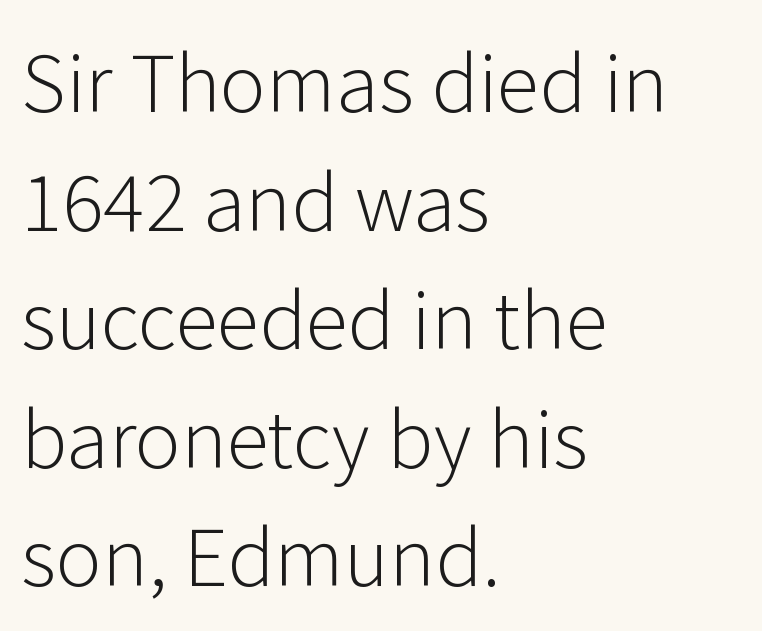
The image shows 78 px light sans-serif type, upright; set left-aligned, normal line spacing (1.52x), normal letter spacing, not underlined; low stroke contrast and a medium x-height.
